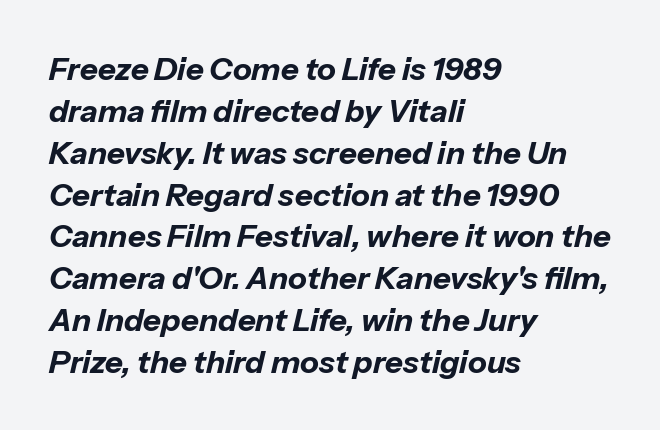
The image shows 31 px bold type, italic (leaning right); set left-aligned, normal line spacing (1.35x), normal letter spacing, not underlined; low stroke contrast and a medium x-height.
